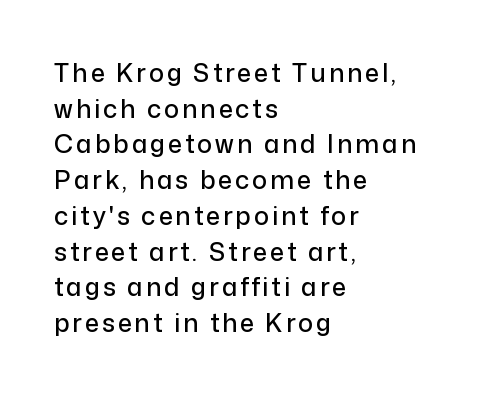
The image shows 25 px text type, upright; set left-aligned, normal line spacing (1.43x), not underlined.
